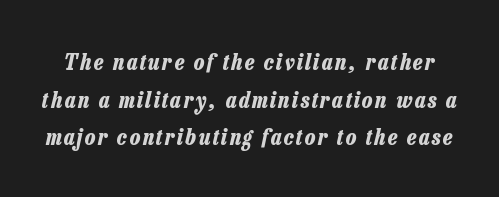
Plain, unruled lines of type. It's the slanting kind of type. In terms of weight, the rendering is a true, heavy bold. Leading matches the norm, producing a regular column.
